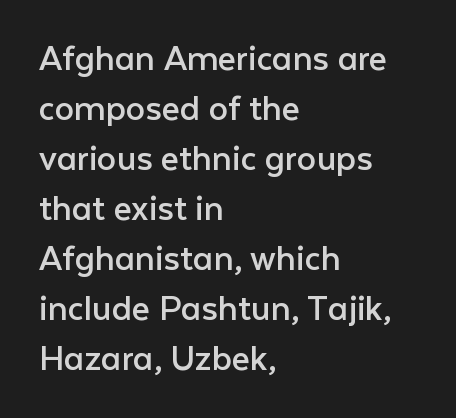
Q: Is the text bold? A: No.
Q: Is the text italic (slanted)? A: No, it is upright.
Q: Is the typeface a serif or a sans-serif typeface? A: Sans-serif.
Q: Is the text underlined? A: No.
Q: How is the paragraph aligned? A: Left-aligned.
Q: Is the spacing between letters normal or unusually wide? A: Normal.
Q: Is the spacing between lines tight, normal or loose? A: Normal.
Q: Width (condensed, normal, or wide)? A: Normal.
Q: Stroke contrast? A: Low.
Q: x-height? A: Medium.
Q: Monospaced? A: No.
